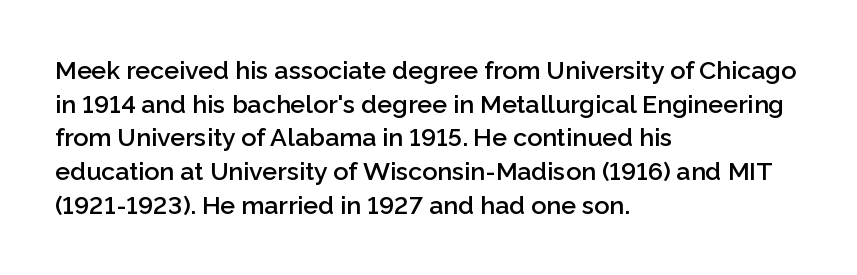
The image shows 25 px text type, upright; set left-aligned, normal line spacing (1.35x), normal letter spacing, not underlined.
